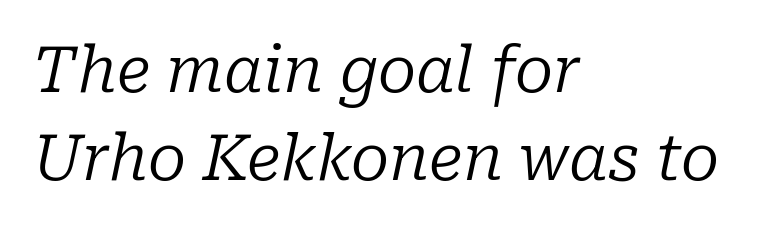
The lines sit at an ordinary, default distance from one another. The axis of the letterforms is tilted away from vertical. The strip under each line holds only bare page. I'd call this a serif setting — the letters wear small feet.
